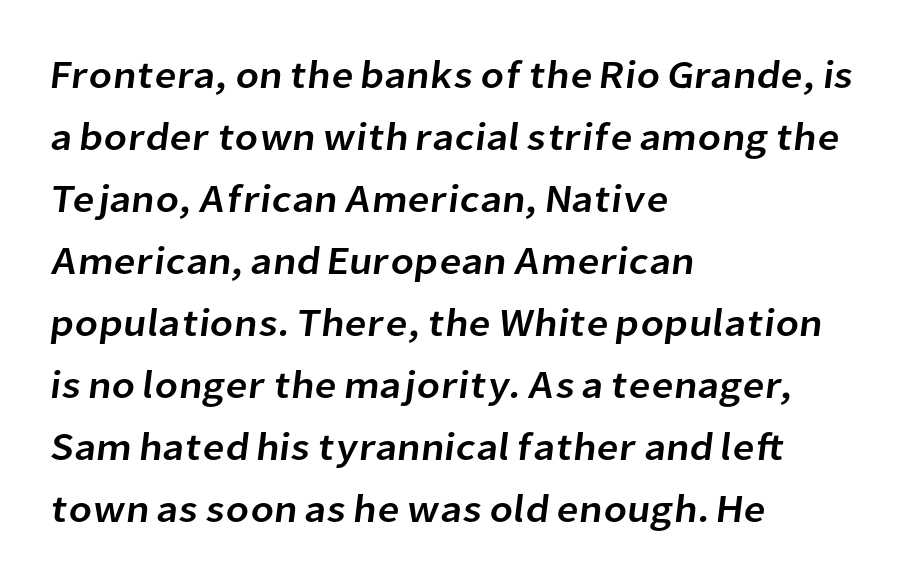
The image shows 39 px sans-serif type; set left-aligned, normal line spacing (1.59x), normal letter spacing, not underlined; low stroke contrast and a medium x-height.
